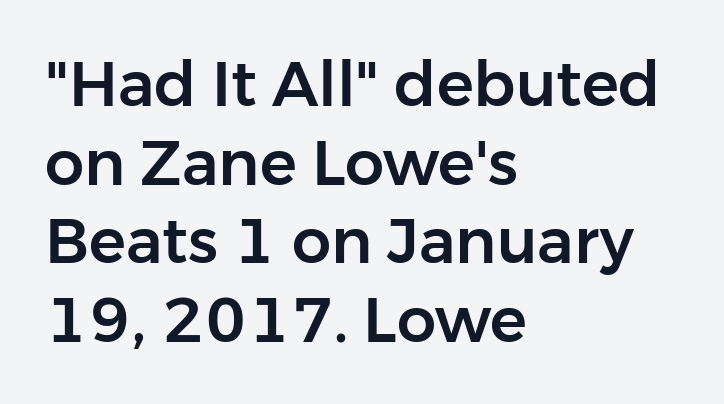
Q: Is the text italic (slanted)? A: No, it is upright.
Q: Is the typeface a serif or a sans-serif typeface? A: Sans-serif.
Q: Is the text underlined? A: No.
Q: How is the paragraph aligned? A: Left-aligned.
Q: Is the spacing between letters normal or unusually wide? A: Normal.
Q: Is the spacing between lines tight, normal or loose? A: Normal.
Q: Width (condensed, normal, or wide)? A: Normal.
Q: Stroke contrast? A: Low.
Q: x-height? A: Medium.
Q: Monospaced? A: No.
